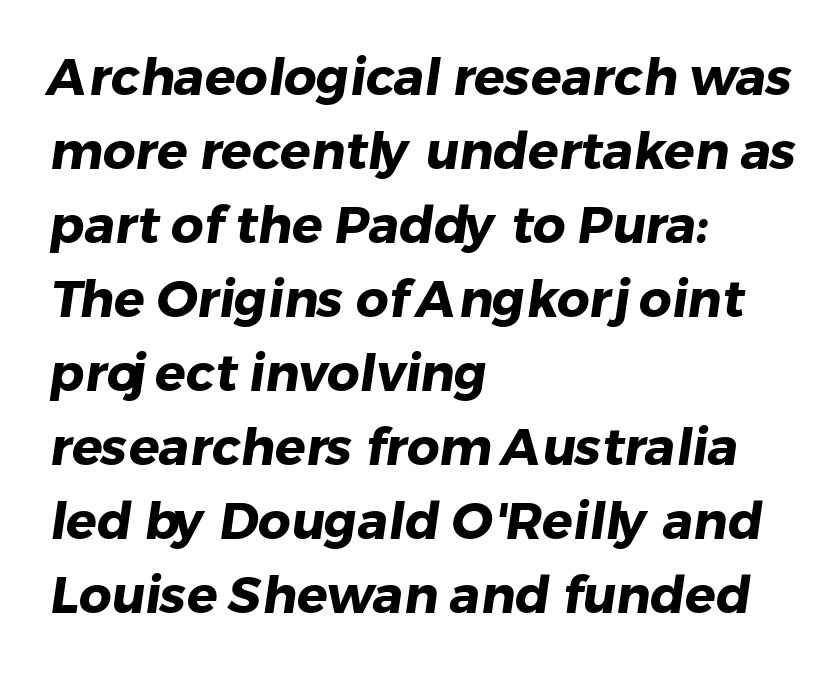
{"serif": "no", "bold": "yes", "weight": "heavy", "width": "normal", "stroke_contrast": "low", "x_height": "medium", "monospaced": "no", "underline": "no", "align": "left", "line_spacing": "normal", "line_spacing_ratio": 1.45, "letter_spacing": "normal", "letter_spacing_em": 0.0, "glyph_px": 51}
